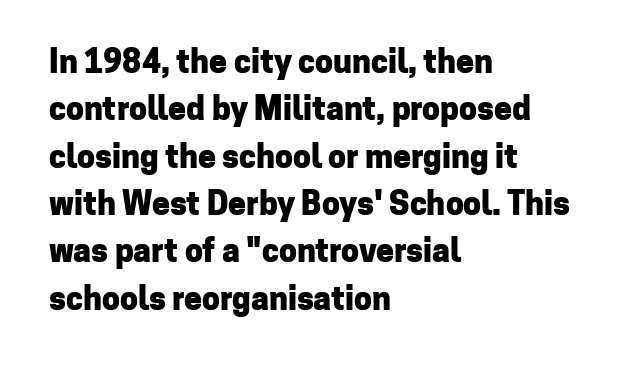
Q: Is the text bold? A: Yes.
Q: Is the text italic (slanted)? A: No, it is upright.
Q: Is the typeface a serif or a sans-serif typeface? A: Sans-serif.
Q: Is the text underlined? A: No.
Q: How is the paragraph aligned? A: Left-aligned.
Q: Is the spacing between letters normal or unusually wide? A: Normal.
Q: Is the spacing between lines tight, normal or loose? A: Normal.
Q: Width (condensed, normal, or wide)? A: Normal.
Q: Stroke contrast? A: Low.
Q: x-height? A: Medium.
Q: Monospaced? A: No.
